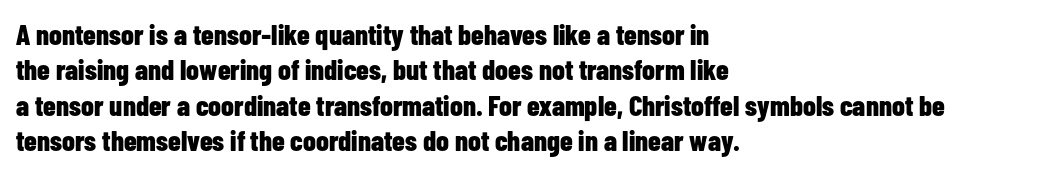
The area under the type is left untouched. The characters display no serif detailing; their extremities are plain. This is the regular roman posture of the typeface. The type is set solid horizontally, with unmodified tracking.
